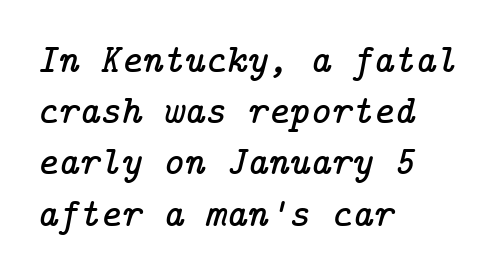
If you drew a line through each stem, it would be angled. The rendering anchors every line to the left-hand side. Font category for this specimen: serif. How are the letters spaced? Ordinarily, with no added tracking. The line-height multiplier appears to be the usual default. Words float on clear page, feet unadorned.
